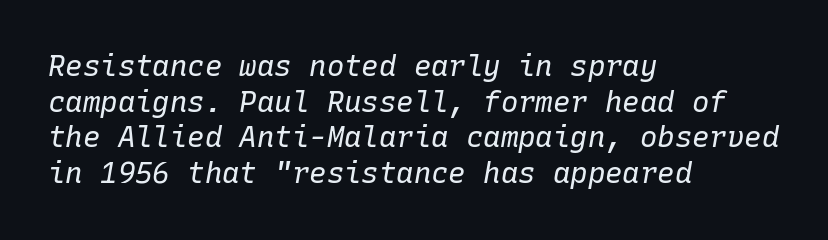
Q: Is the text bold? A: No.
Q: Is the text italic (slanted)? A: Yes, it leans right by about 10 degrees.
Q: Is the text underlined? A: No.
Q: How is the paragraph aligned? A: Left-aligned.
Q: Is the spacing between letters normal or unusually wide? A: Normal.
Q: Width (condensed, normal, or wide)? A: Normal.
Q: Stroke contrast? A: Low.
Q: x-height? A: Medium.
Q: Monospaced? A: Yes.
